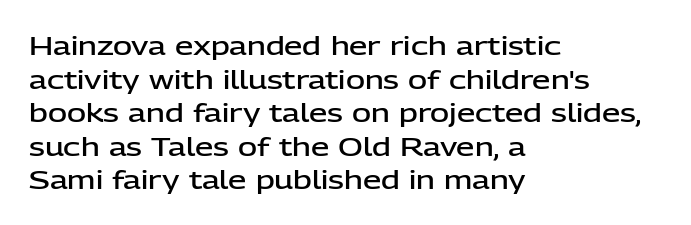
The image shows 26 px text type, upright; set left-aligned, normal line spacing (1.29x), normal letter spacing, not underlined.
